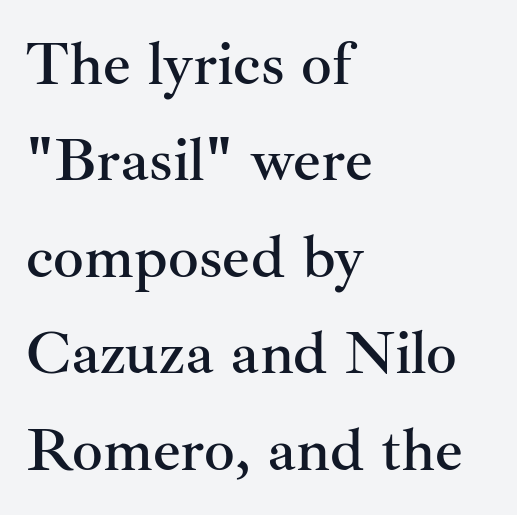
Bare-footed words on every line. Nobody touched the tracking dial on this one. Horizontal bands of white between lines are of average thickness. Looks like regular typesetting: each glyph gets only the width it needs. Check where the strokes stop: tiny serifs finish them off. The letters stand straight up with perfectly vertical stems.
